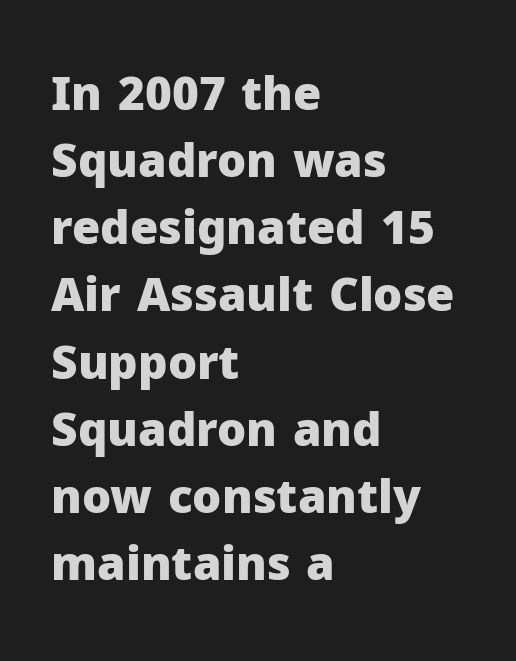
The image shows 46 px heavy sans-serif type, upright; set left-aligned, normal line spacing (1.46x), normal letter spacing, not underlined; low stroke contrast and a medium x-height.
